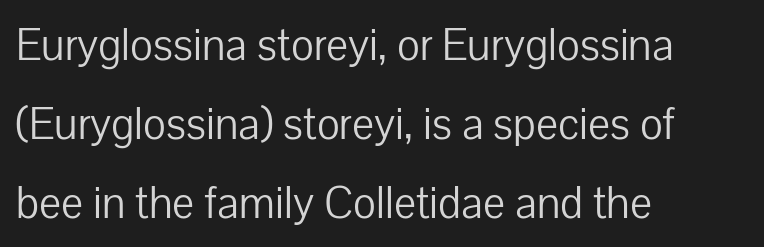
{"serif": "no", "italic": "no", "bold": "no", "weight": "light", "width": "normal", "stroke_contrast": "low", "x_height": "medium", "monospaced": "no", "underline": "no", "align": "left", "line_spacing_ratio": 1.79, "letter_spacing": "normal", "letter_spacing_em": 0.0, "glyph_px": 44}
